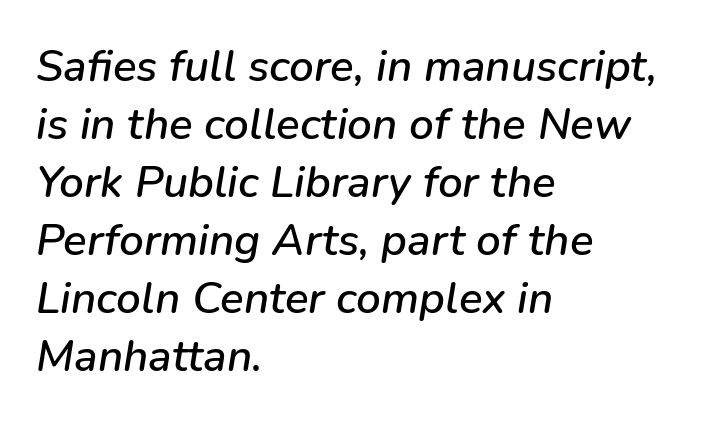
The image shows 44 px text type, italic (leaning right); set left-aligned, normal line spacing (1.32x), normal letter spacing, not underlined; low stroke contrast and a medium x-height.
